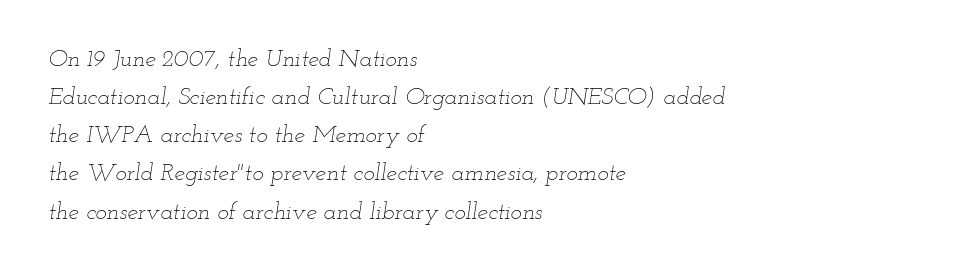
These lines are set flush left with a ragged right edge. The baseline area is clear. The line-height multiplier appears to be the usual default. The specimen reads as italic at a glance. No heavy texture on the line: the type isn't bold.
